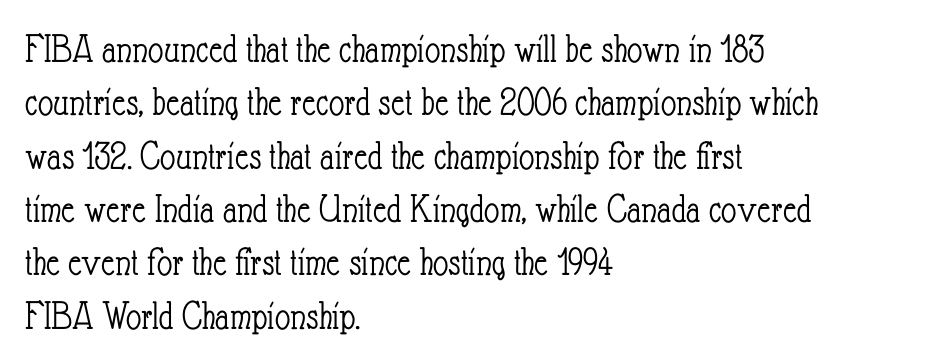
The image shows 42 px light, condensed type, upright; set left-aligned, normal line spacing (1.27x), normal letter spacing, not underlined; low stroke contrast and a small x-height.
